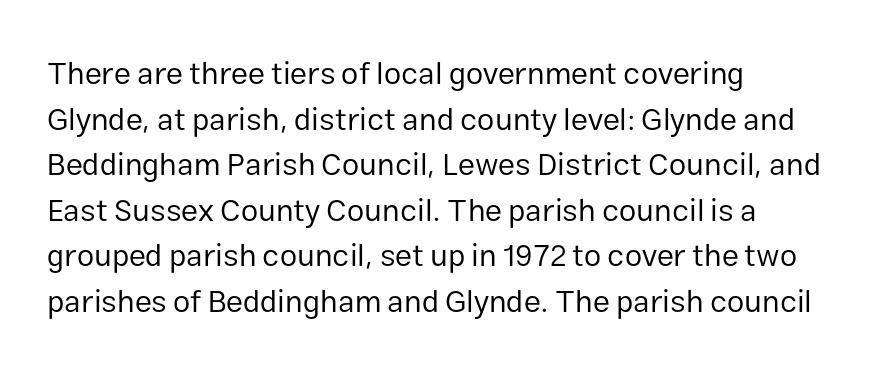
The lines sit at an ordinary, default distance from one another. Typographically, this falls in the sans-serif category. On a weight scale, this lands at 450 or below. Glyph-to-glyph distance matches everyday printed text. Beneath every word, the page is bare. Varying glyph widths throughout — classic text-font behaviour.
